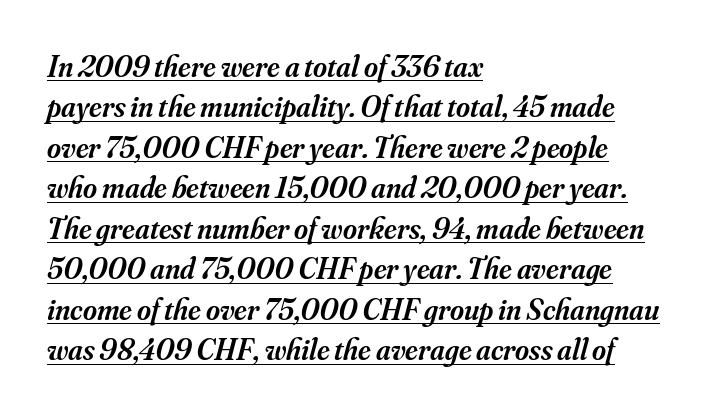
Q: Is the text bold? A: Semi-bold.
Q: Is the text italic (slanted)? A: Yes, it leans right by about 16 degrees.
Q: Is the typeface a serif or a sans-serif typeface? A: Serif.
Q: Is the text underlined? A: Yes.
Q: How is the paragraph aligned? A: Left-aligned.
Q: Is the spacing between letters normal or unusually wide? A: Normal.
Q: Is the spacing between lines tight, normal or loose? A: Normal.
Q: Width (condensed, normal, or wide)? A: Normal.
Q: Stroke contrast? A: Medium.
Q: x-height? A: Small.
Q: Monospaced? A: No.
